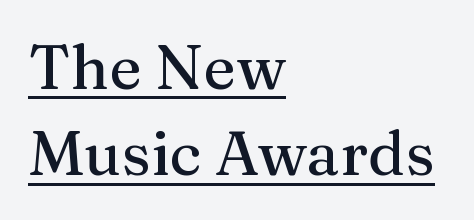
You could call the tracking neutral — neither tight nor loose. Italic: no, the glyphs are upright roman. This sample uses a serif face. Quick note: underline on.
